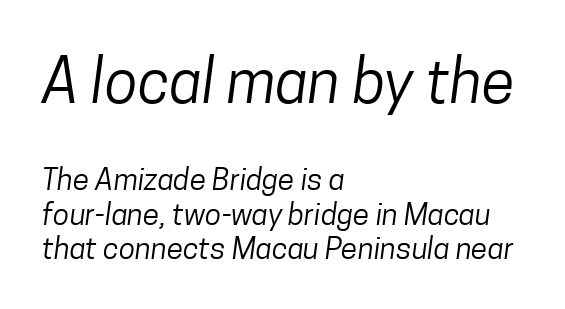
The image shows 61 px regular-weight, condensed sans-serif type; set left-aligned, tight line spacing (1.14x), normal letter spacing, not underlined; the first (top) block is 2.03x larger; low stroke contrast and a medium x-height.
